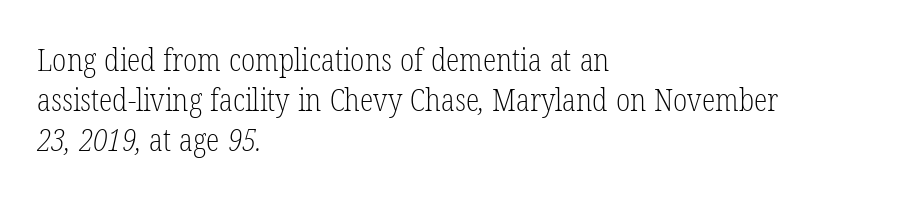
Which margin do the lines hug? The left one — the right edge is uneven. Proportional: the letters do not fall into vertical columns. You can tell from the footed stems that serif type was used. Unbolded letterforms with no extra heft.
